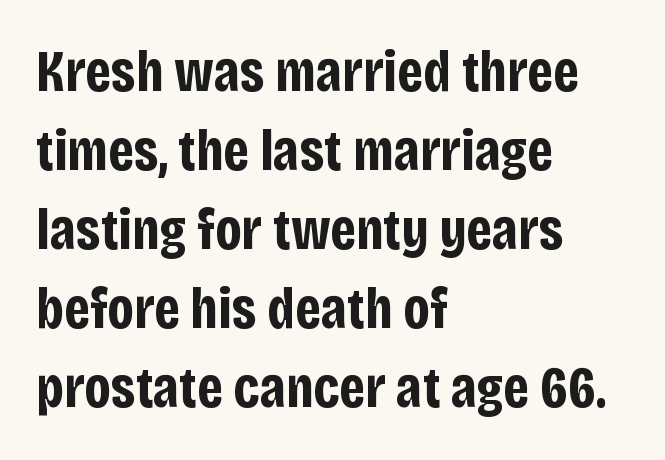
Q: Is the text bold? A: Yes.
Q: Is the text italic (slanted)? A: No, it is upright.
Q: Is the typeface a serif or a sans-serif typeface? A: Sans-serif.
Q: Is the text underlined? A: No.
Q: How is the paragraph aligned? A: Left-aligned.
Q: Is the spacing between letters normal or unusually wide? A: Normal.
Q: Is the spacing between lines tight, normal or loose? A: Normal.
Q: Width (condensed, normal, or wide)? A: Condensed.
Q: Stroke contrast? A: Low.
Q: x-height? A: Large.
Q: Monospaced? A: No.
